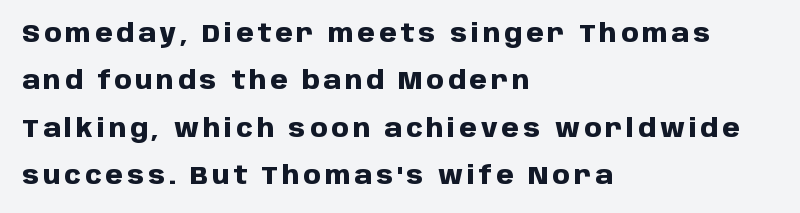
Q: Is the text bold? A: Yes.
Q: Is the text italic (slanted)? A: No, it is upright.
Q: Is the text underlined? A: No.
Q: How is the paragraph aligned? A: Left-aligned.
Q: Is the spacing between lines tight, normal or loose? A: Loose.
